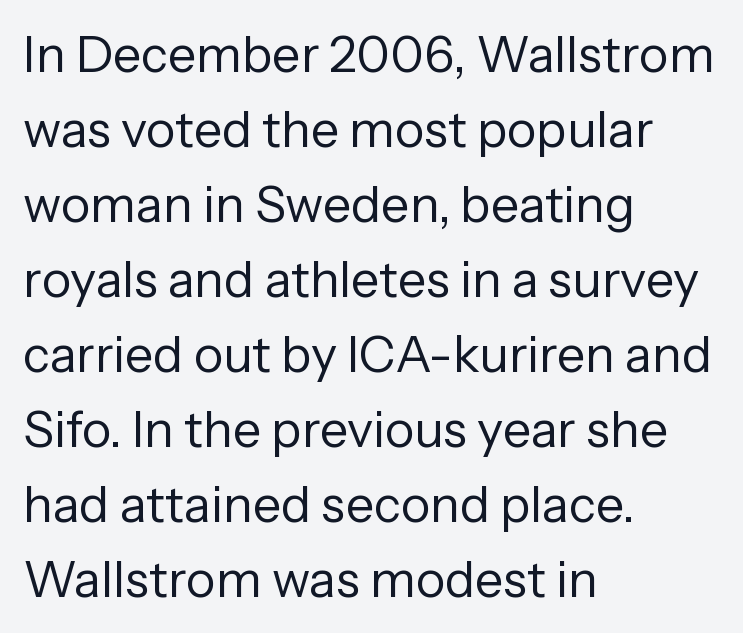
The typesetting does not lean heavy: it is not bold. Left-aligned paragraph, ragged on the right. A typesetter would label this face a sans. It's the straight-up-and-down kind of type. Lines of text with bare space underneath. A typesetter would call this leading conventional body-copy spacing.
